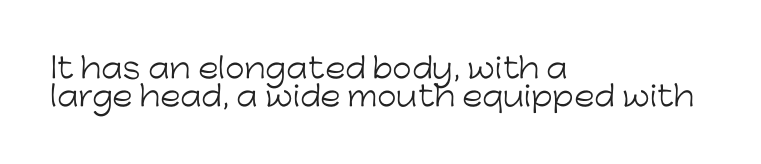
Q: Is the text bold? A: No.
Q: Is the text italic (slanted)? A: No, it is upright.
Q: Is the typeface a serif or a sans-serif typeface? A: Sans-serif.
Q: Is the text underlined? A: No.
Q: How is the paragraph aligned? A: Left-aligned.
Q: Is the spacing between letters normal or unusually wide? A: Normal.
Q: Is the spacing between lines tight, normal or loose? A: Tight.
Q: Width (condensed, normal, or wide)? A: Normal.
Q: Stroke contrast? A: Low.
Q: x-height? A: Medium.
Q: Monospaced? A: No.
